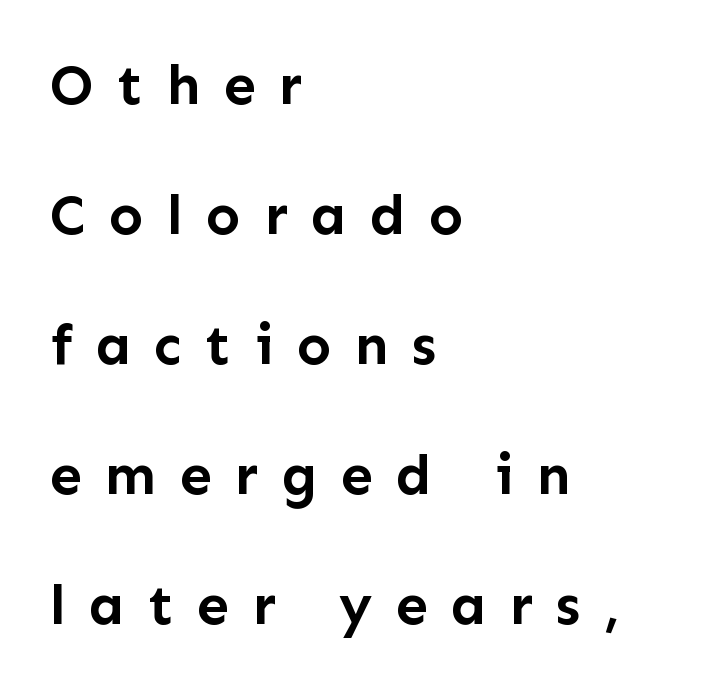
{"serif": "no", "italic": "no", "bold": "yes", "weight": "semibold", "width": "normal", "stroke_contrast": "low", "x_height": "medium", "monospaced": "no", "underline": "no", "align": "left", "line_spacing": "loose", "line_spacing_ratio": 2.28, "letter_spacing": "wide", "letter_spacing_em": 0.41, "glyph_px": 57}
